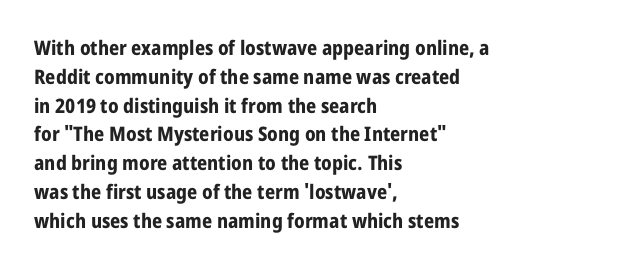
Line starts are locked; line ends wander. Bold? Absolutely — the strokes are thick and heavy. Nobody touched the tracking dial on this one. Bare-footed words on every line. These lines sit exactly where default settings would place them.
